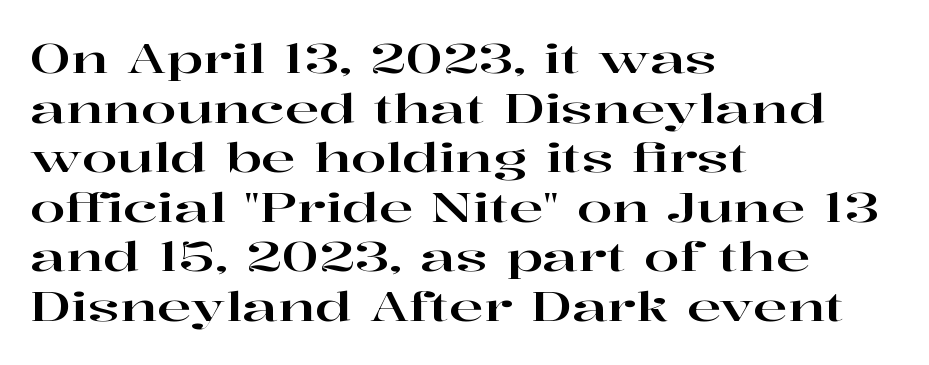
The passage shown is typed in a proportional face where columns would drift. A classic flush-left, rag-right setting is used for this passage. Rule under the text: the space is simply empty. Each letter's strokes conclude with small projecting serifs. The lettering holds an erect, upright posture throughout.
